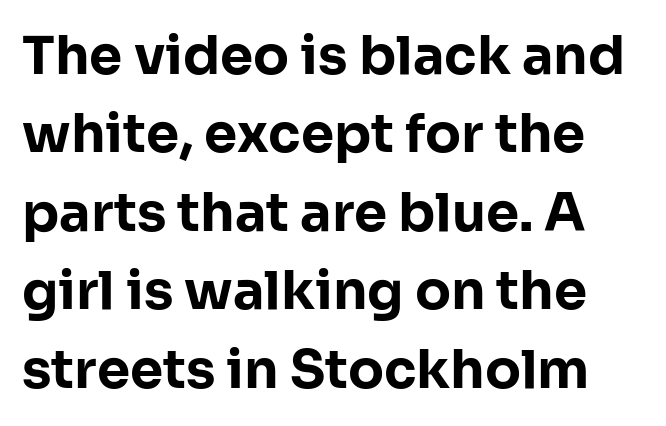
The image shows 53 px bold sans-serif type, upright; set normal line spacing (1.48x), normal letter spacing, not underlined; low stroke contrast and a medium x-height.
